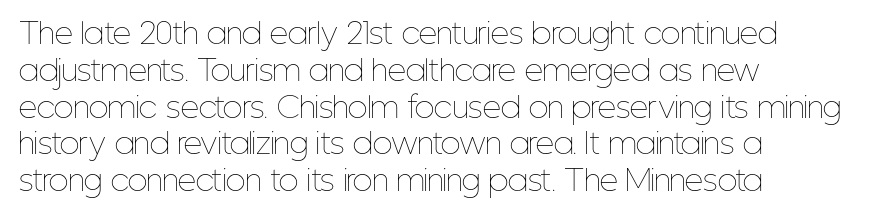
Tracking here is standard; glyphs follow each other at the usual distance. Type without underlining. Is this a fixed-width face? No — the glyphs have proportional, varying widths. Tall strokes in this sample are plumb rather than angled.
